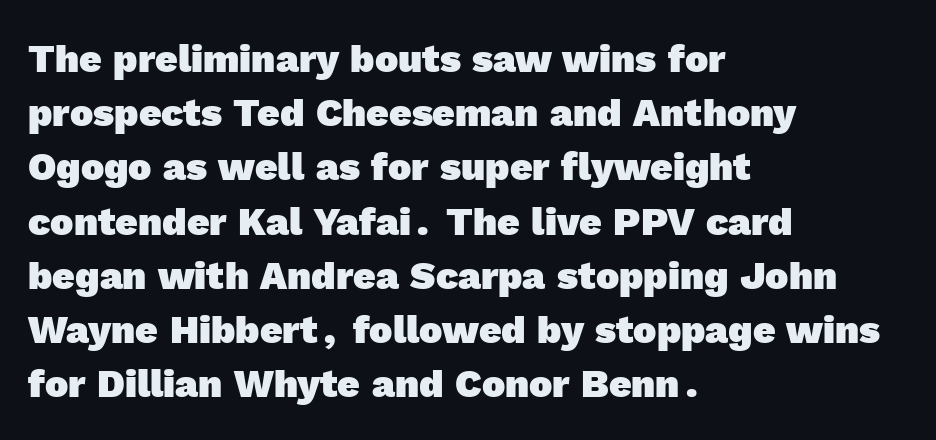
Q: Is the text bold? A: Yes.
Q: Is the typeface a serif or a sans-serif typeface? A: Sans-serif.
Q: Is the text underlined? A: No.
Q: How is the paragraph aligned? A: Left-aligned.
Q: Is the spacing between letters normal or unusually wide? A: Normal.
Q: Is the spacing between lines tight, normal or loose? A: Normal.
Q: Width (condensed, normal, or wide)? A: Normal.
Q: x-height? A: Medium.
Q: Monospaced? A: No.
